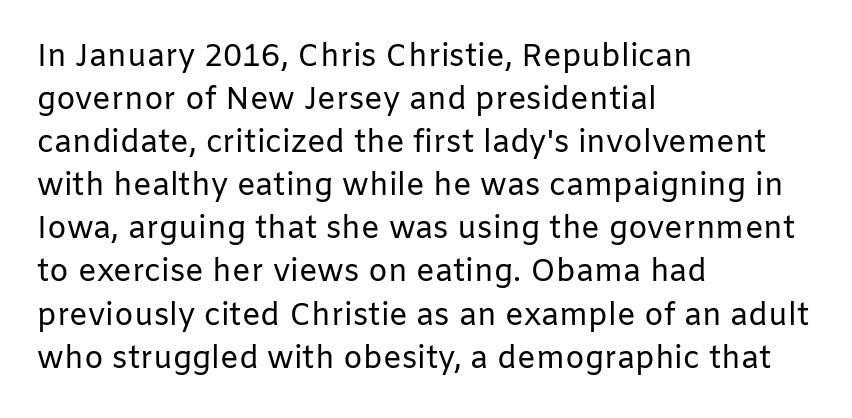
Q: Is the text bold? A: No.
Q: Is the text italic (slanted)? A: No, it is upright.
Q: Is the typeface a serif or a sans-serif typeface? A: Sans-serif.
Q: Is the text underlined? A: No.
Q: How is the paragraph aligned? A: Left-aligned.
Q: Is the spacing between letters normal or unusually wide? A: Normal.
Q: Is the spacing between lines tight, normal or loose? A: Normal.
Q: Width (condensed, normal, or wide)? A: Normal.
Q: Stroke contrast? A: Low.
Q: x-height? A: Medium.
Q: Monospaced? A: No.
